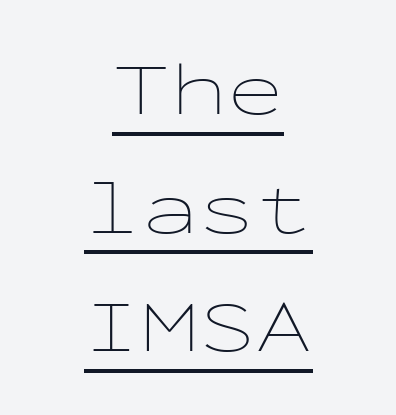
Standard letterfit; no display-style spreading of the glyphs. Is the stroke heavy? The answer is a plain regular-or-lighter. This is underlined copy, the kind a proofreader might mark for attention. Monospaced: the letters line up in strict vertical columns. Leading: standard. Neither beginnings nor endings align; midpoints do.
